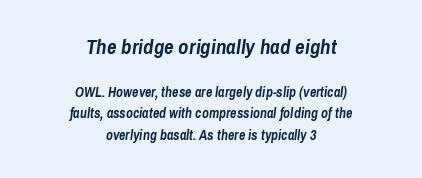
{"italic": "yes", "lean": "right", "slant_degrees": 8, "bold": "yes", "underline": "no", "align": "center", "line_spacing": "normal", "line_spacing_ratio": 1.56, "letter_spacing": "normal", "letter_spacing_em": 0.0, "larger_block": "first", "size_ratio": 1.5, "glyph_px": 21}
